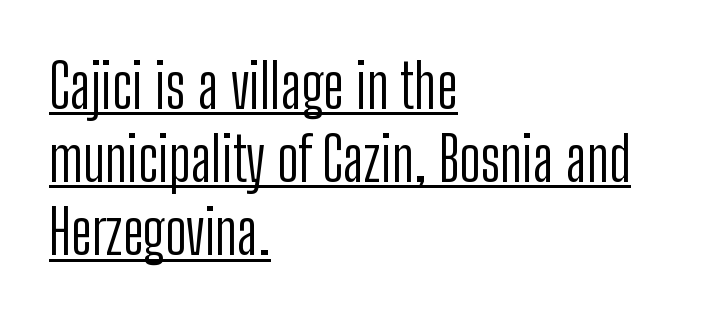
These lines were composed using upright roman letters. Bold? No — there's no thickening of the strokes. Horizontal alignment here is leftward, the default for most running prose. Is the letter spacing exaggerated? No — it looks like the ordinary default. Examine the stroke ends and you'll find no serifs. Looks like regular typesetting: each glyph gets only the width it needs.
